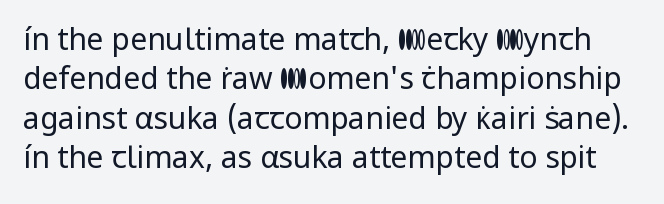
{"serif": "no", "italic": "no", "bold": "no", "weight": "regular", "width": "normal", "stroke_contrast": "low", "x_height": "medium", "monospaced": "no", "underline": "no", "line_spacing": "normal", "line_spacing_ratio": 1.31, "letter_spacing": "normal", "letter_spacing_em": 0.0, "glyph_px": 30}
